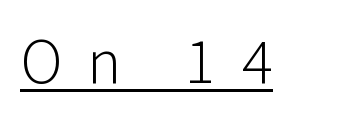
{"serif": "no", "italic": "no", "bold": "no", "weight": "light", "width": "normal", "stroke_contrast": "low", "x_height": "medium", "monospaced": "no", "underline": "yes", "letter_spacing": "wide", "letter_spacing_em": 0.4, "glyph_px": 64}
